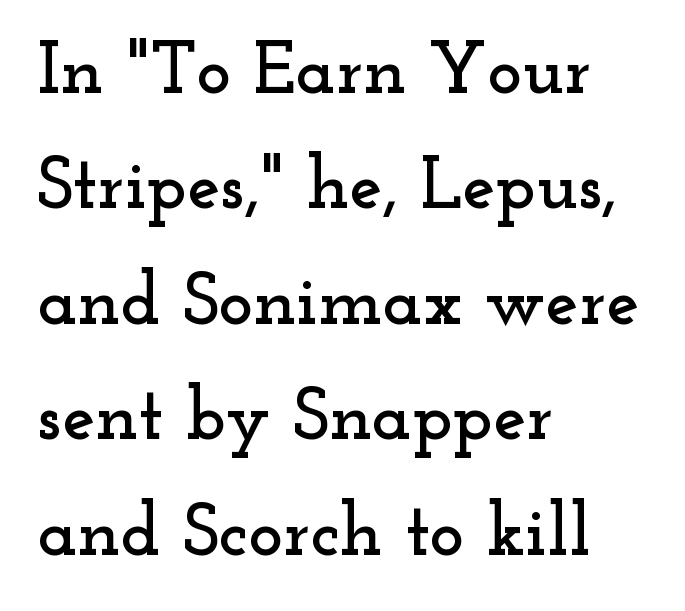
This rendering uses left alignment, leaving the right contour irregular. The axis of the letterforms is exactly vertical. The rendering keeps characters at their native spacing. The face used here is proportionally spaced, like ordinary book or web type. Evenly set lines give the paragraph a standard silhouette. Serifs: yes, visible at the terminals of the letterforms.
